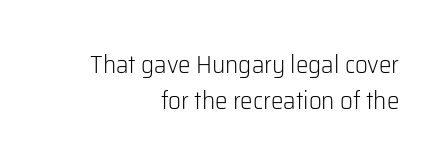
{"italic": "no", "bold": "no", "underline": "no", "align": "right", "line_spacing": "normal", "line_spacing_ratio": 1.46, "letter_spacing": "normal", "letter_spacing_em": 0.0, "glyph_px": 25}
